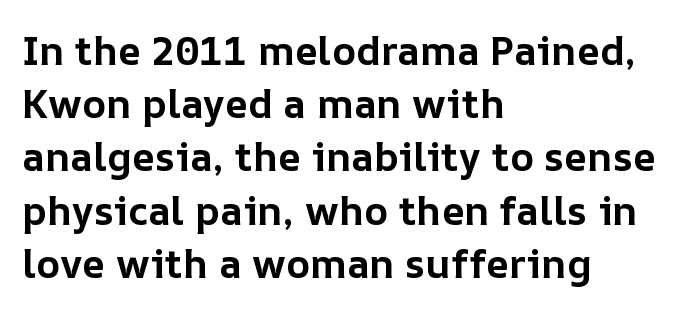
{"italic": "no", "bold": "yes", "weight": "bold", "width": "normal", "stroke_contrast": "low", "x_height": "medium", "monospaced": "no", "underline": "no", "align": "left", "line_spacing": "normal", "line_spacing_ratio": 1.33, "letter_spacing": "normal", "letter_spacing_em": 0.0, "glyph_px": 40}
